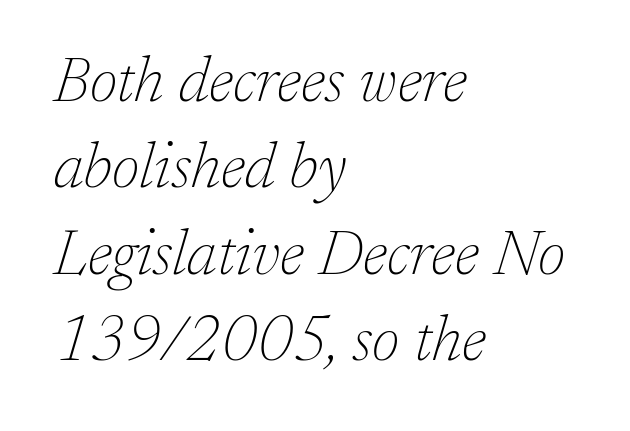
{"serif": "yes", "italic": "yes", "lean": "right", "slant_degrees": 17, "bold": "no", "weight": "thin", "width": "normal", "stroke_contrast": "low", "x_height": "medium", "monospaced": "no", "underline": "no", "align": "left", "line_spacing": "normal", "line_spacing_ratio": 1.37, "letter_spacing": "normal", "letter_spacing_em": 0.0, "glyph_px": 63}
